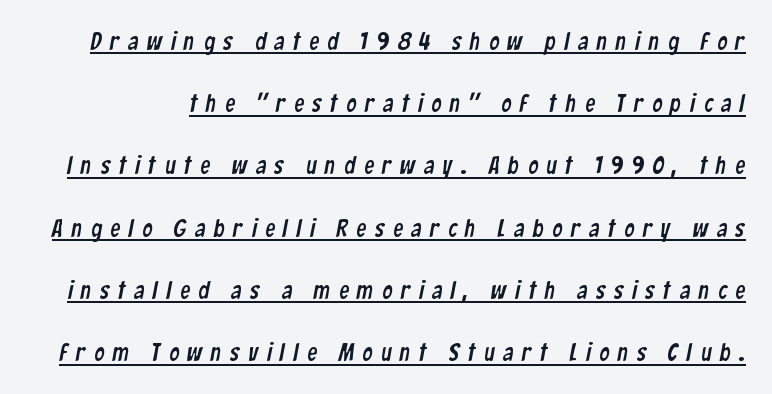
The image shows 25 px text type; set loose line spacing (2.49x), unusually wide letter spacing (+0.34 em), underlined.
